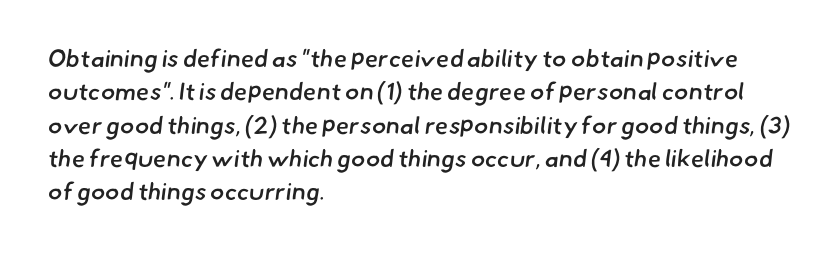
{"bold": "semi", "underline": "no", "align": "left", "line_spacing": "normal", "line_spacing_ratio": 1.39, "letter_spacing": "normal", "letter_spacing_em": 0.0, "glyph_px": 24}
